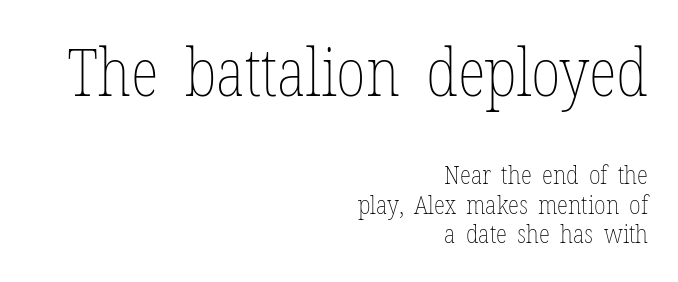
The image shows 66 px thin, condensed type, upright; set right-aligned, tight line spacing (1.14x), normal letter spacing, not underlined; the first (top) block is 2.54x larger; low stroke contrast and a medium x-height.
